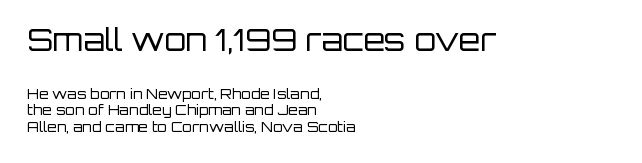
Tracking here is standard; glyphs follow each other at the usual distance. The passage shown is typed in a proportional face where columns would drift. On a weight scale, this lands at 450 or below. If you drew a ruler down the left edge, every line would touch it. Notice how the stems are strictly vertical — no italics here.
